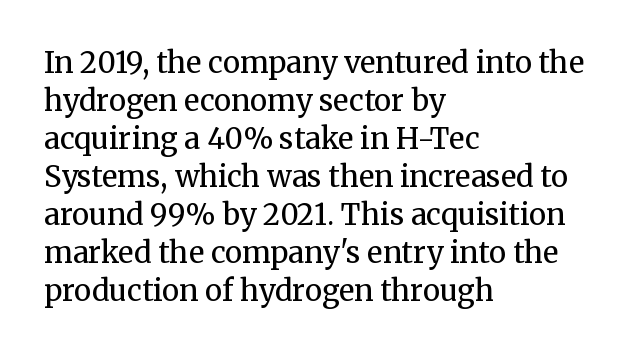
Q: Is the text bold? A: No.
Q: Is the text italic (slanted)? A: No, it is upright.
Q: Is the typeface a serif or a sans-serif typeface? A: Serif.
Q: Is the text underlined? A: No.
Q: How is the paragraph aligned? A: Left-aligned.
Q: Is the spacing between letters normal or unusually wide? A: Normal.
Q: Is the spacing between lines tight, normal or loose? A: Normal.
Q: Width (condensed, normal, or wide)? A: Normal.
Q: Stroke contrast? A: Medium.
Q: x-height? A: Medium.
Q: Monospaced? A: No.
